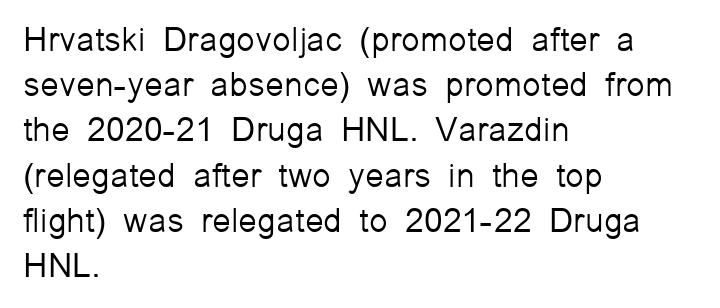
Q: Is the text bold? A: No.
Q: Is the text italic (slanted)? A: No, it is upright.
Q: Is the typeface a serif or a sans-serif typeface? A: Sans-serif.
Q: Is the text underlined? A: No.
Q: How is the paragraph aligned? A: Left-aligned.
Q: Is the spacing between letters normal or unusually wide? A: Normal.
Q: Is the spacing between lines tight, normal or loose? A: Normal.
Q: Width (condensed, normal, or wide)? A: Normal.
Q: Stroke contrast? A: Low.
Q: x-height? A: Medium.
Q: Monospaced? A: No.
